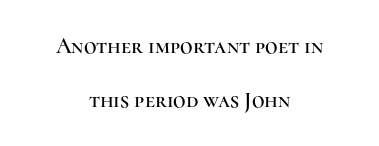
The image shows 22 px text type, upright; set centered, loose line spacing (2.45x), normal letter spacing, not underlined.
